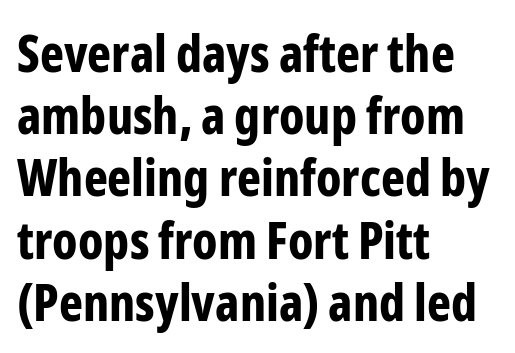
{"serif": "no", "italic": "no", "bold": "yes", "weight": "bold", "width": "condensed", "stroke_contrast": "low", "x_height": "medium", "monospaced": "no", "underline": "no", "align": "left", "line_spacing_ratio": 1.22, "letter_spacing": "normal", "letter_spacing_em": 0.0, "glyph_px": 51}
